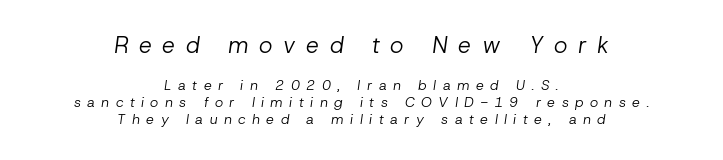
{"italic": "yes", "lean": "right", "slant_degrees": 8, "bold": "no", "underline": "no", "align": "center", "line_spacing_ratio": 1.21, "letter_spacing": "wide", "letter_spacing_em": 0.46, "larger_block": "first", "size_ratio": 1.64, "glyph_px": 23}
